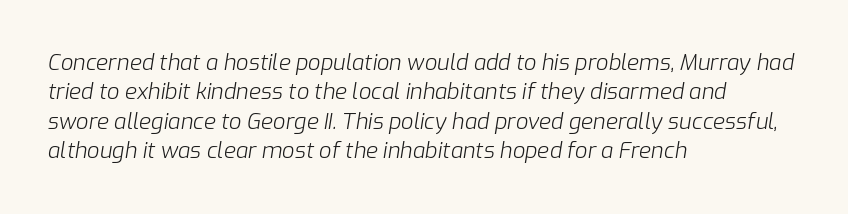
Q: Is the text bold? A: No.
Q: Is the text italic (slanted)? A: Yes, it leans right by about 9 degrees.
Q: Is the text underlined? A: No.
Q: How is the paragraph aligned? A: Left-aligned.
Q: Is the spacing between letters normal or unusually wide? A: Normal.
Q: Is the spacing between lines tight, normal or loose? A: Normal.
